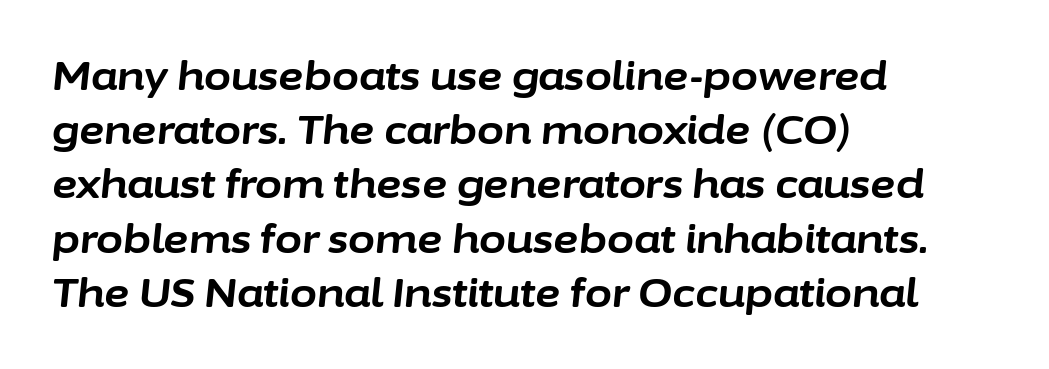
Its strokes are broad and dark, the hallmark of bold type. This sample keeps an unexceptional amount of space between lines. Letter spacing: default. An italicized treatment has been applied to the whole sample. The setting favours the left margin, as ordinary paragraphs usually do.
